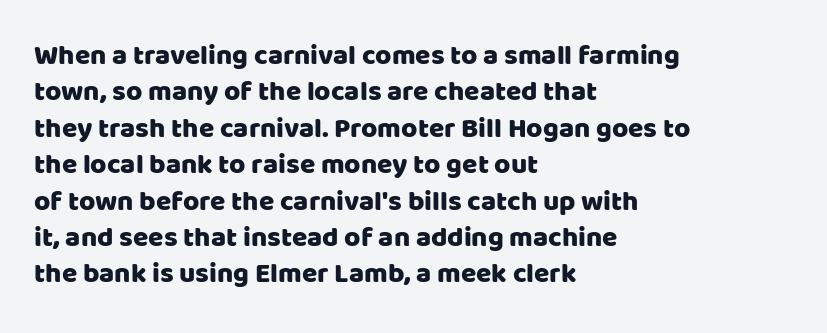
Q: Is the text italic (slanted)? A: No, it is upright.
Q: Is the typeface a serif or a sans-serif typeface? A: Sans-serif.
Q: Is the text underlined? A: No.
Q: How is the paragraph aligned? A: Left-aligned.
Q: Is the spacing between letters normal or unusually wide? A: Normal.
Q: Is the spacing between lines tight, normal or loose? A: Normal.
Q: Width (condensed, normal, or wide)? A: Normal.
Q: Stroke contrast? A: Low.
Q: x-height? A: Large.
Q: Monospaced? A: No.
